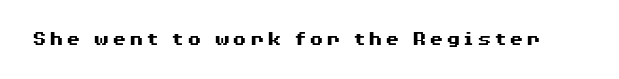
The image shows 21 px bold type, upright; set not underlined.
